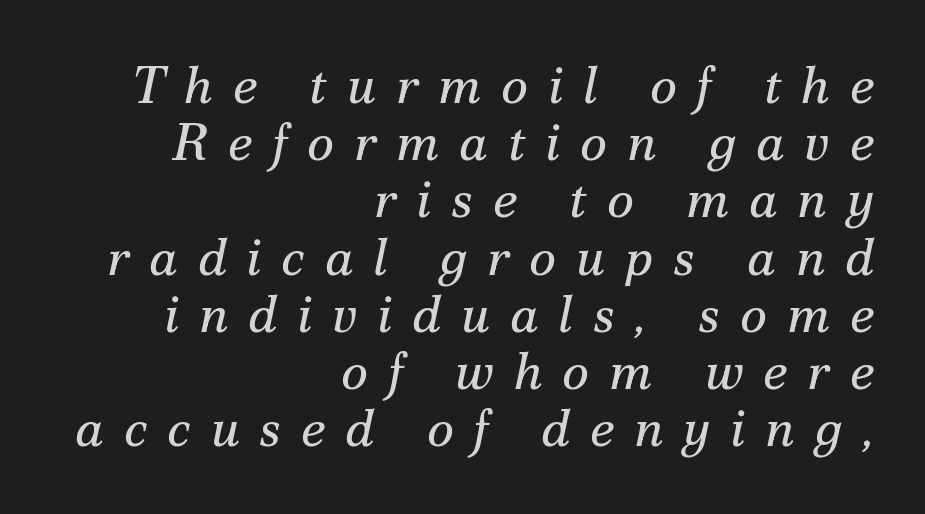
Does extra space separate the letters? Yes, quite a lot of it. Every row of glyphs terminates at an identical x-position on the right. Yep, that's italic — everything's leaning. Weight: not bold — regular or lighter. The designer went with a serif here, giving each stem small feet.
